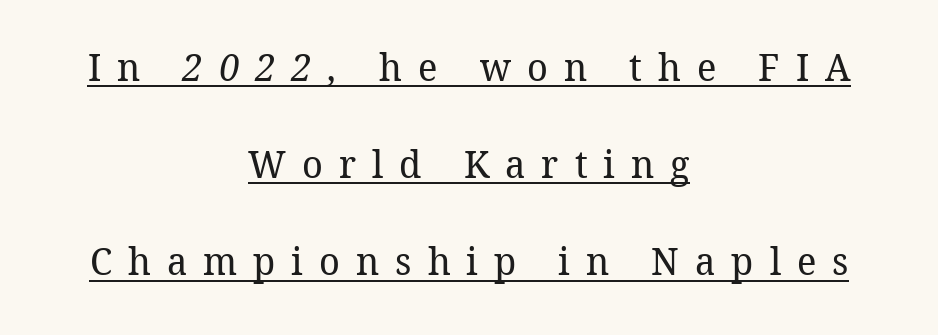
Q: Is the text bold? A: No.
Q: Is the typeface a serif or a sans-serif typeface? A: Serif.
Q: Is the text underlined? A: Yes.
Q: How is the paragraph aligned? A: Centered.
Q: Is the spacing between letters normal or unusually wide? A: Unusually wide.
Q: Is the spacing between lines tight, normal or loose? A: Loose.
Q: Width (condensed, normal, or wide)? A: Normal.
Q: Stroke contrast? A: Low.
Q: x-height? A: Medium.
Q: Monospaced? A: No.
